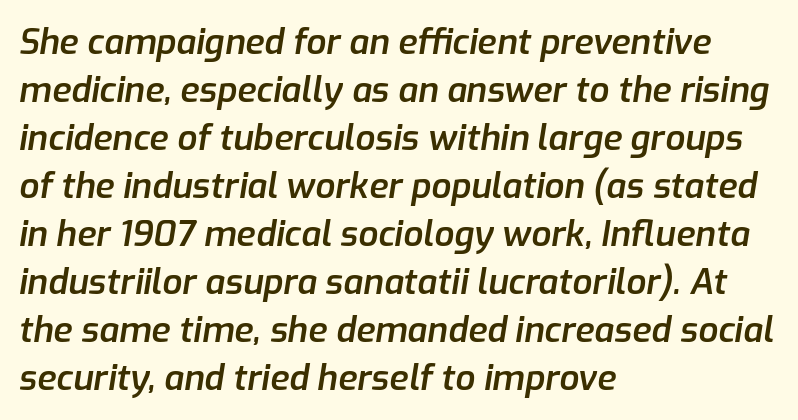
Q: Is the text bold? A: Semi-bold.
Q: Is the text italic (slanted)? A: Yes, it leans right by about 9 degrees.
Q: Is the text underlined? A: No.
Q: How is the paragraph aligned? A: Left-aligned.
Q: Is the spacing between letters normal or unusually wide? A: Normal.
Q: Is the spacing between lines tight, normal or loose? A: Normal.
Q: Width (condensed, normal, or wide)? A: Normal.
Q: Stroke contrast? A: Low.
Q: x-height? A: Medium.
Q: Monospaced? A: No.
